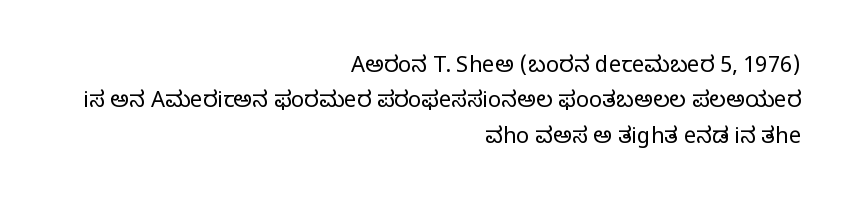
The image shows 22 px text type, upright; set right-aligned, normal line spacing (1.61x), normal letter spacing, not underlined.
